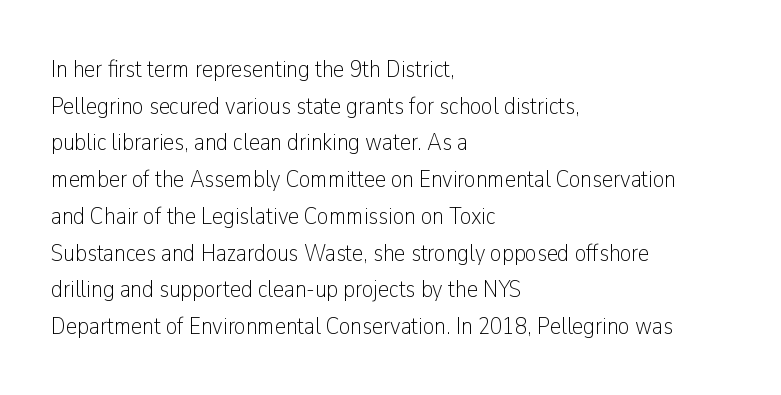
The image shows 25 px text type, upright; set left-aligned, normal line spacing (1.47x), normal letter spacing, not underlined.
